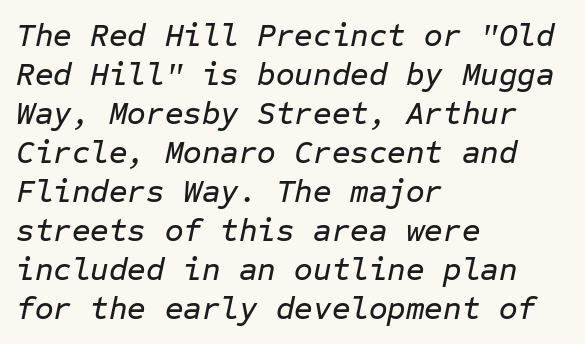
The passage shown is typed in a monospace face where columns stay perfectly aligned. Just letters on the line, the space beneath them empty. What stands out about the letter spacing? Nothing — it is the standard amount. Reading down the block, your eye returns to a fixed left position each line.
